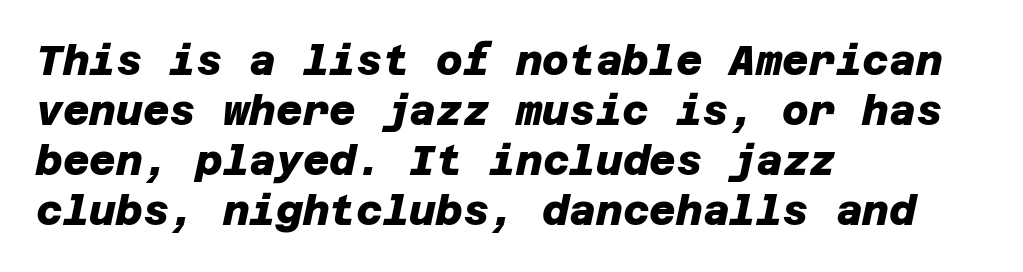
{"serif": "no", "bold": "yes", "weight": "heavy", "width": "normal", "stroke_contrast": "low", "x_height": "large", "underline": "no", "align": "left", "line_spacing_ratio": 1.22, "letter_spacing": "normal", "letter_spacing_em": 0.0, "glyph_px": 41}
